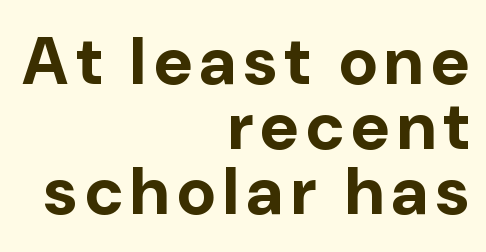
Varying glyph widths throughout — classic text-font behaviour. In terms of weight, the rendering is a true, heavy bold. Every stem runs plumb, perpendicular to the baseline. Underlining? Definitely not there.
